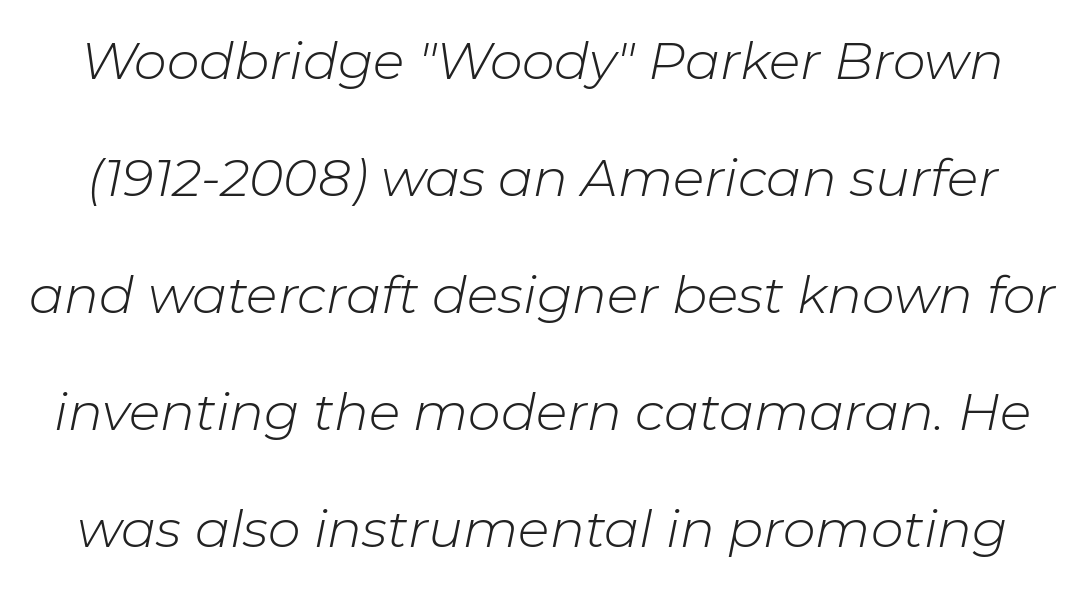
{"italic": "yes", "lean": "right", "slant_degrees": 11, "bold": "no", "weight": "light", "width": "normal", "stroke_contrast": "low", "x_height": "medium", "monospaced": "no", "underline": "no", "line_spacing": "loose", "line_spacing_ratio": 2.25, "letter_spacing": "normal", "letter_spacing_em": 0.0, "glyph_px": 52}
